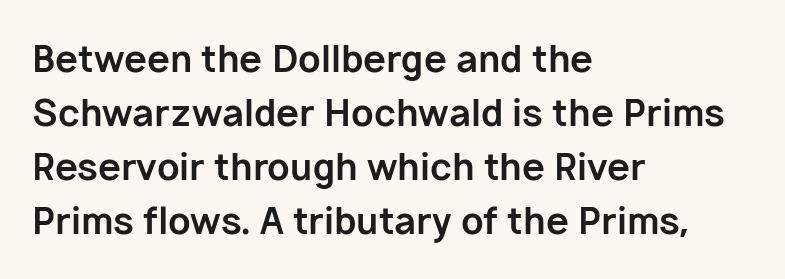
Horizontally, the lines are justified to the leading edge only. Descender tails drop into unmarked territory. Tall strokes in this sample are plumb rather than angled. Proportional: the letters do not fall into vertical columns. The leading is moderate, giving the passage an even texture.
